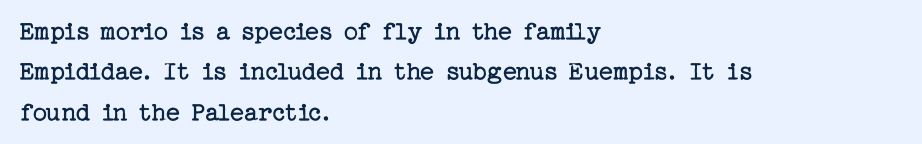
{"serif": "yes", "italic": "no", "bold": "no", "weight": "regular", "width": "normal", "stroke_contrast": "low", "x_height": "medium", "underline": "no", "align": "left", "line_spacing": "normal", "line_spacing_ratio": 1.44, "letter_spacing": "normal", "letter_spacing_em": 0.0, "glyph_px": 28}
